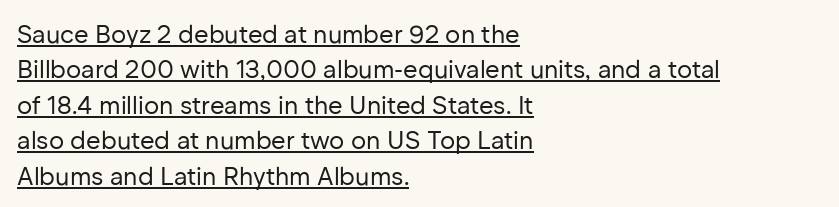
All the whitespace from short lines collects on the right. Upright lettering throughout. Each line of the rendering has a horizontal stroke beneath the glyphs. The designer left line spacing at the default. Look at the tracking — it's just the regular setting, nothing added. Counters stay open thanks to moderate or lighter strokes.
